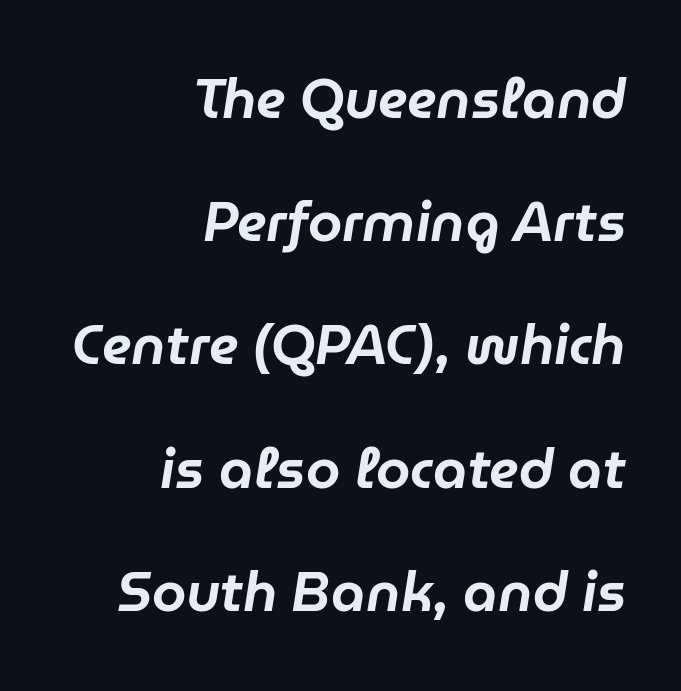
Underlining? Definitely not there. Visually the block forms a straight wall on the right and a jagged coastline on the left. A great deal of white space separates one row of letters from the next. The letters advance in unequal steps, a hallmark of proportional type.
